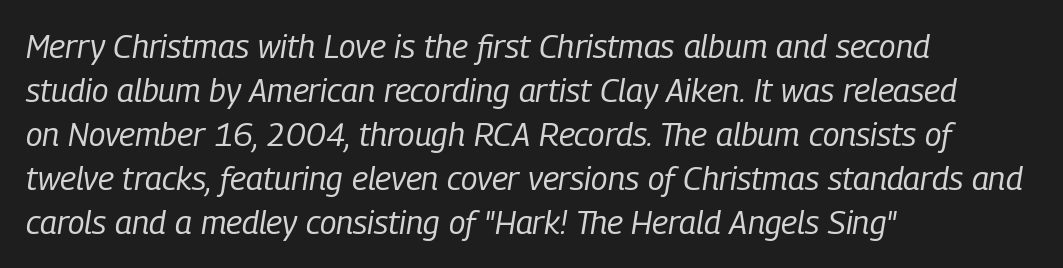
Q: Is the text bold? A: No.
Q: Is the text italic (slanted)? A: Yes, it leans right by about 9 degrees.
Q: Is the text underlined? A: No.
Q: How is the paragraph aligned? A: Left-aligned.
Q: Is the spacing between letters normal or unusually wide? A: Normal.
Q: Is the spacing between lines tight, normal or loose? A: Normal.
Q: Width (condensed, normal, or wide)? A: Condensed.
Q: Stroke contrast? A: Low.
Q: x-height? A: Medium.
Q: Monospaced? A: No.
